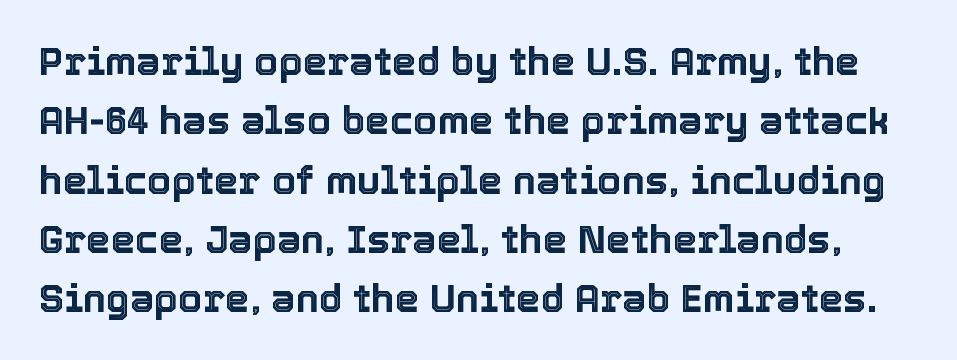
No italicization has been applied; the sample stays upright. The designer left line spacing at the default. The gaps between neighbouring characters are ordinary and unremarkable. The face used here is proportionally spaced, like ordinary book or web type.
